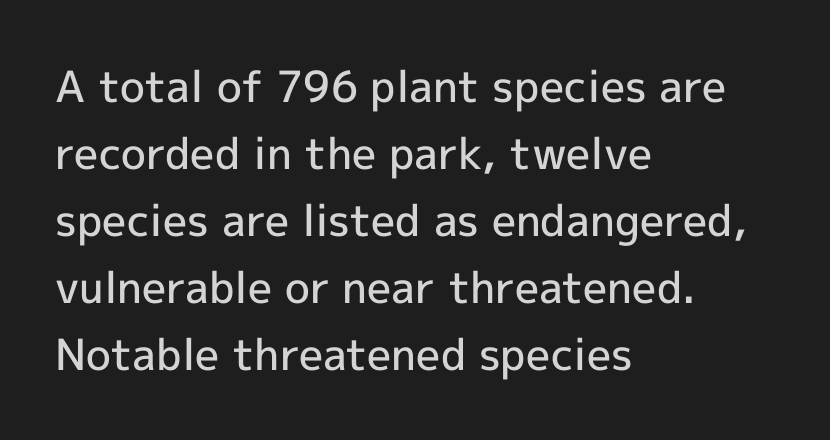
{"serif": "no", "italic": "no", "bold": "semi", "weight": "semibold", "width": "normal", "x_height": "medium", "monospaced": "no", "underline": "no", "align": "left", "line_spacing": "normal", "line_spacing_ratio": 1.56, "letter_spacing": "normal", "letter_spacing_em": 0.0, "glyph_px": 43}
